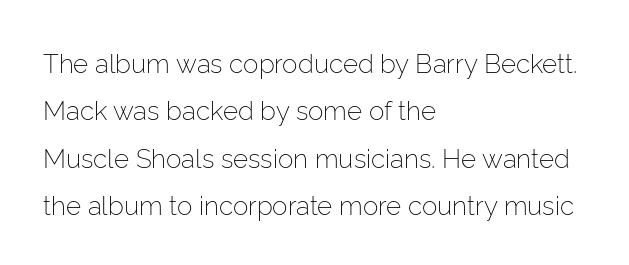
Q: Is the text bold? A: No.
Q: Is the text italic (slanted)? A: No, it is upright.
Q: Is the text underlined? A: No.
Q: How is the paragraph aligned? A: Left-aligned.
Q: Is the spacing between letters normal or unusually wide? A: Normal.
